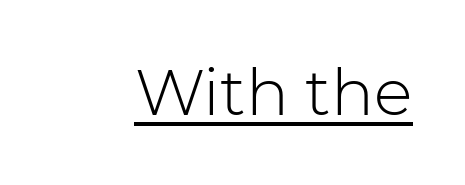
The rendering uses natural spacing where letterforms have individual widths. There is no visible air inserted between adjacent glyphs. Quick note: underline on. Regarding serifs, this sample does without them.
